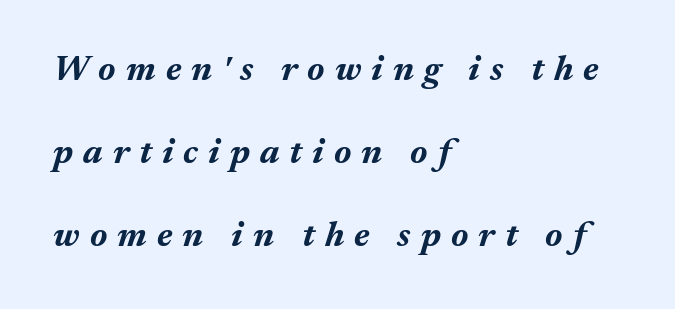
Q: Is the text bold? A: Yes.
Q: Is the text italic (slanted)? A: Yes, it leans right by about 17 degrees.
Q: Is the text underlined? A: No.
Q: How is the paragraph aligned? A: Left-aligned.
Q: Is the spacing between letters normal or unusually wide? A: Unusually wide.
Q: Is the spacing between lines tight, normal or loose? A: Loose.
Q: Width (condensed, normal, or wide)? A: Normal.
Q: Stroke contrast? A: Medium.
Q: x-height? A: Medium.
Q: Monospaced? A: No.
